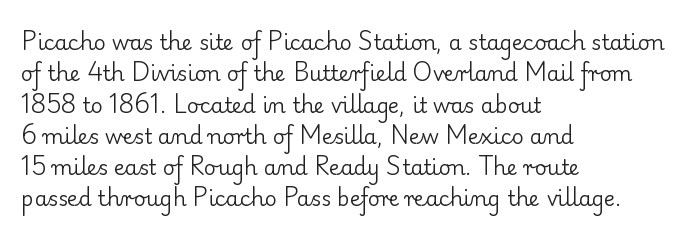
{"italic": "no", "bold": "no", "underline": "no", "align": "left", "line_spacing": "normal", "line_spacing_ratio": 1.49, "letter_spacing": "normal", "letter_spacing_em": 0.0, "glyph_px": 21}
